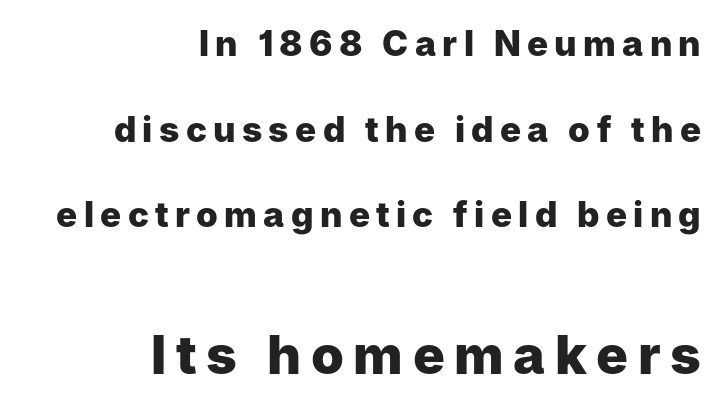
The image shows 53 px heavy sans-serif type, upright; set right-aligned, loose line spacing (2.45x), not underlined; the second (bottom) block is 1.51x larger; low stroke contrast and a medium x-height.
